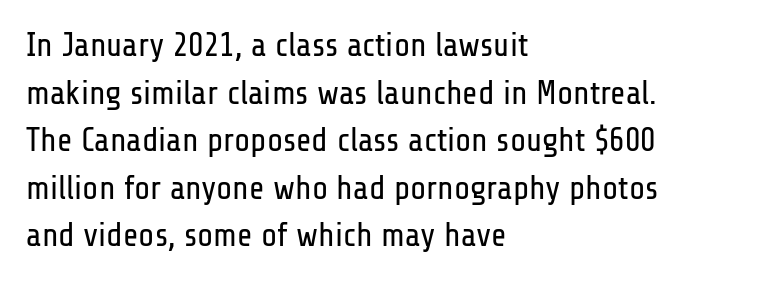
Q: Is the text bold? A: No.
Q: Is the text italic (slanted)? A: No, it is upright.
Q: Is the typeface a serif or a sans-serif typeface? A: Sans-serif.
Q: Is the text underlined? A: No.
Q: How is the paragraph aligned? A: Left-aligned.
Q: Is the spacing between letters normal or unusually wide? A: Normal.
Q: Is the spacing between lines tight, normal or loose? A: Normal.
Q: Width (condensed, normal, or wide)? A: Condensed.
Q: Stroke contrast? A: Low.
Q: x-height? A: Medium.
Q: Monospaced? A: No.
